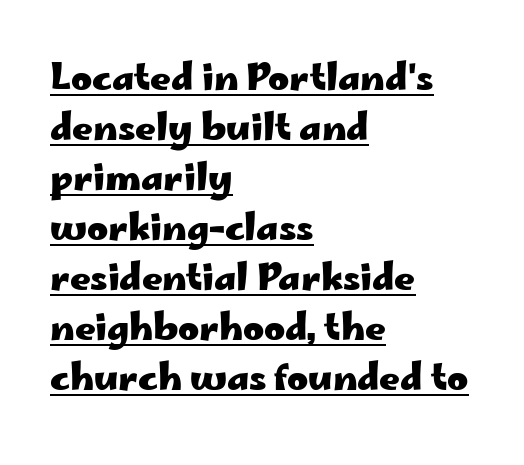
The image shows 36 px heavy, wide sans-serif type, upright; set left-aligned, normal line spacing (1.39x), normal letter spacing, underlined; low stroke contrast and a small x-height.
